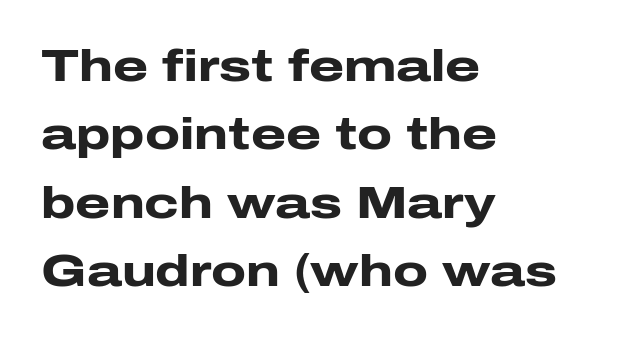
The image shows 45 px heavy, wide sans-serif type, upright; set left-aligned, normal line spacing (1.52x), normal letter spacing, not underlined; low stroke contrast and a medium x-height.
